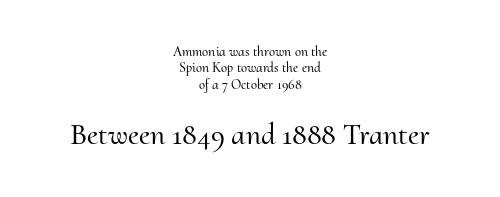
{"serif": "yes", "italic": "no", "width": "normal", "stroke_contrast": "medium", "x_height": "small", "monospaced": "no", "underline": "no", "align": "center", "line_spacing_ratio": 1.17, "letter_spacing": "normal", "letter_spacing_em": 0.0, "larger_block": "second", "size_ratio": 2.14, "glyph_px": 30}
